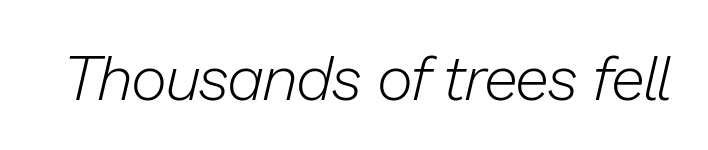
{"italic": "yes", "lean": "right", "slant_degrees": 13, "bold": "no", "weight": "light", "width": "normal", "stroke_contrast": "low", "x_height": "medium", "monospaced": "no", "underline": "no", "letter_spacing": "normal", "letter_spacing_em": 0.0, "glyph_px": 62}
